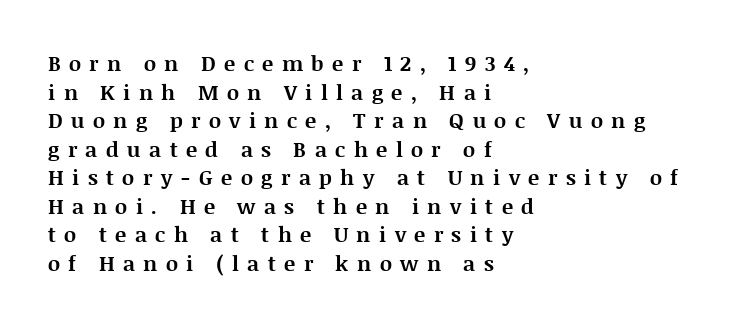
Q: Is the text bold? A: Yes.
Q: Is the text italic (slanted)? A: No, it is upright.
Q: Is the text underlined? A: No.
Q: How is the paragraph aligned? A: Left-aligned.
Q: Is the spacing between letters normal or unusually wide? A: Unusually wide.
Q: Is the spacing between lines tight, normal or loose? A: Normal.
